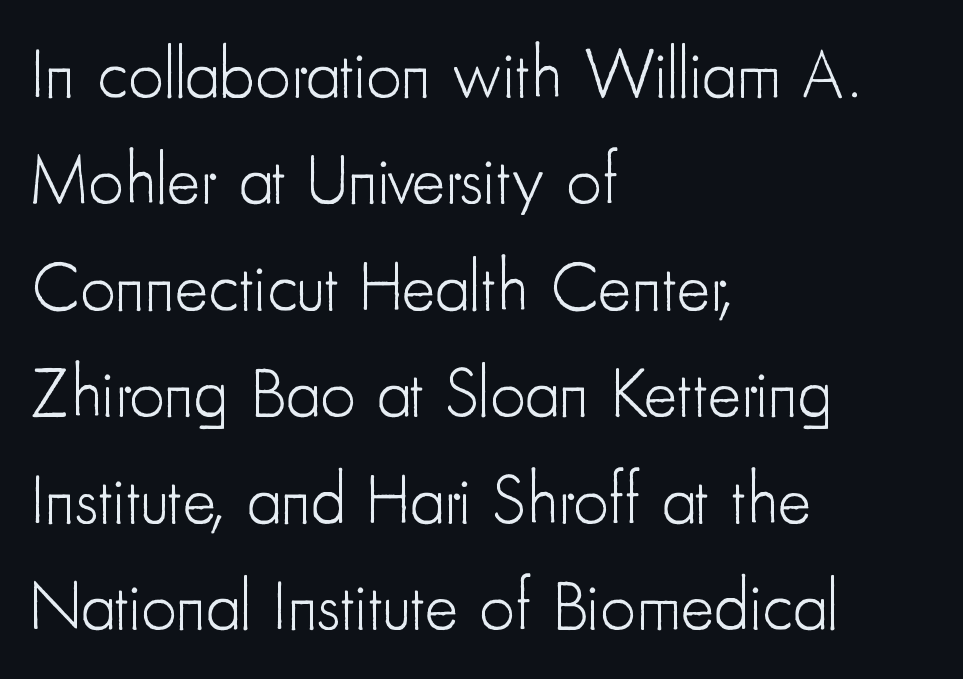
{"serif": "no", "italic": "no", "bold": "no", "weight": "light", "width": "condensed", "stroke_contrast": "low", "x_height": "small", "monospaced": "no", "underline": "no", "align": "left", "line_spacing": "normal", "line_spacing_ratio": 1.52, "letter_spacing": "normal", "letter_spacing_em": 0.0, "glyph_px": 70}
